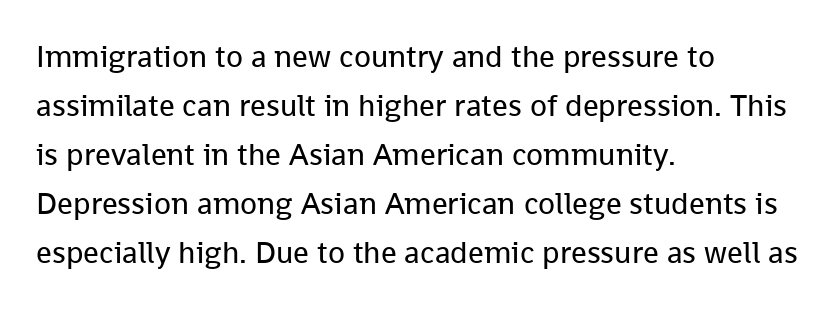
The image shows 31 px regular-weight sans-serif type, upright; set left-aligned, normal line spacing (1.58x), normal letter spacing, not underlined; low stroke contrast and a medium x-height.
